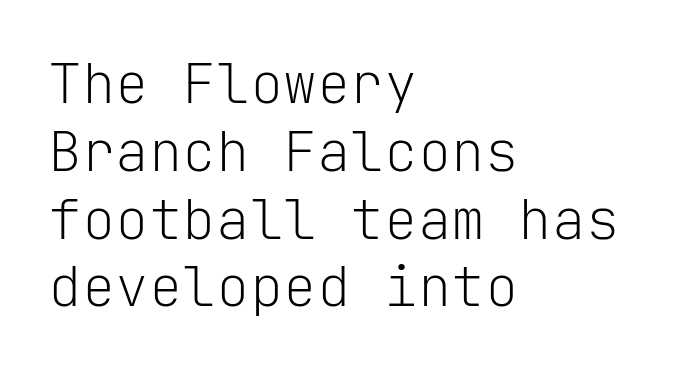
The image shows 56 px light sans-serif type, upright, monospaced; set left-aligned, line spacing 1.21x, normal letter spacing, not underlined; low stroke contrast and a medium x-height.
